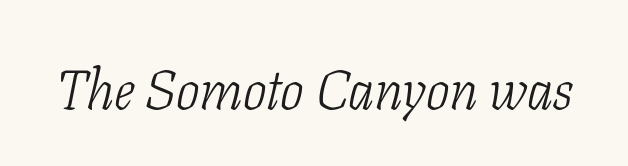
The image shows 56 px light, condensed serif type, italic (leaning right); set normal letter spacing, not underlined; low stroke contrast and a medium x-height.
